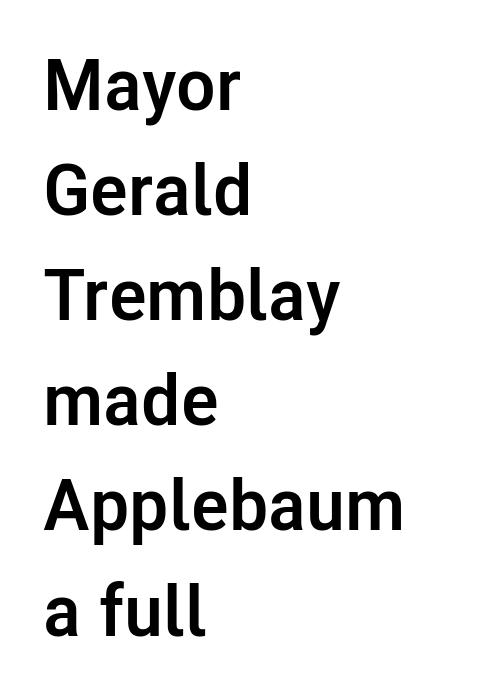
The image shows 72 px semibold sans-serif type, upright; set left-aligned, normal line spacing (1.46x), normal letter spacing, not underlined; low stroke contrast and a medium x-height.
